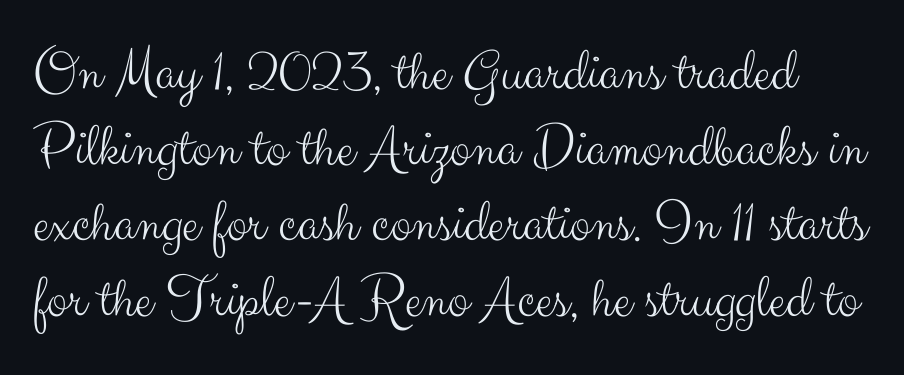
{"serif": "no", "bold": "no", "weight": "light", "width": "normal", "stroke_contrast": "medium", "x_height": "small", "monospaced": "no", "underline": "no", "line_spacing_ratio": 1.24, "letter_spacing": "normal", "letter_spacing_em": 0.0, "glyph_px": 61}
